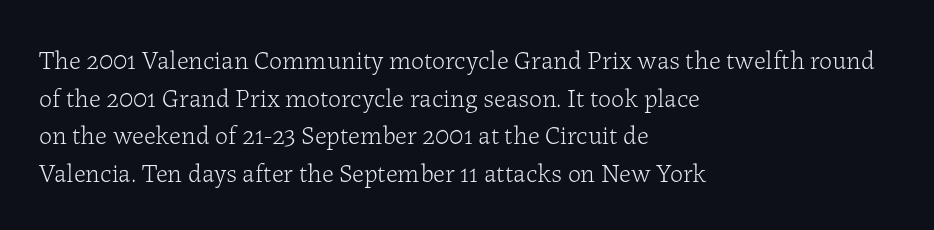
Q: Is the text bold? A: No.
Q: Is the text italic (slanted)? A: No, it is upright.
Q: Is the text underlined? A: No.
Q: How is the paragraph aligned? A: Left-aligned.
Q: Is the spacing between letters normal or unusually wide? A: Normal.
Q: Is the spacing between lines tight, normal or loose? A: Normal.
